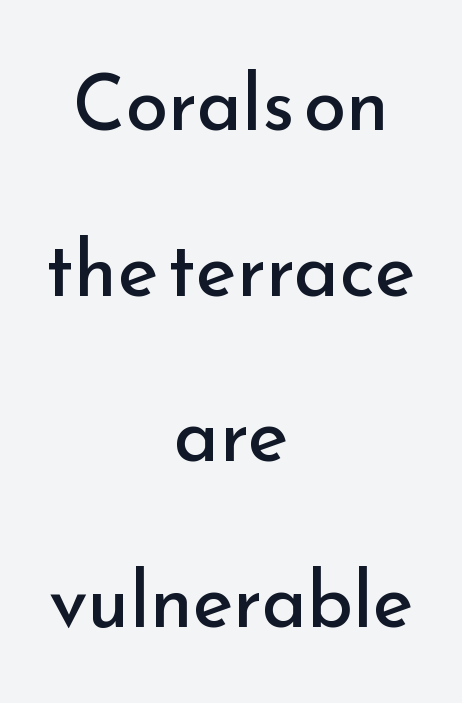
{"serif": "no", "italic": "no", "bold": "no", "weight": "regular", "width": "normal", "stroke_contrast": "low", "x_height": "small", "monospaced": "no", "underline": "no", "align": "center", "line_spacing": "loose", "line_spacing_ratio": 2.15, "letter_spacing": "normal", "letter_spacing_em": 0.0, "glyph_px": 77}
